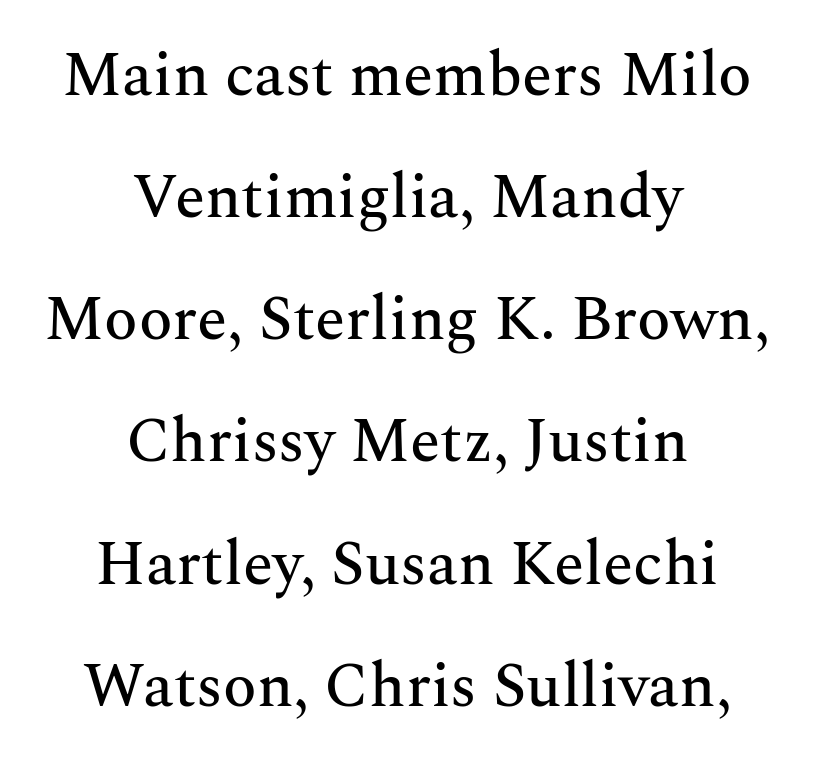
Q: Is the text italic (slanted)? A: No, it is upright.
Q: Is the typeface a serif or a sans-serif typeface? A: Serif.
Q: Is the text underlined? A: No.
Q: How is the paragraph aligned? A: Centered.
Q: Is the spacing between letters normal or unusually wide? A: Normal.
Q: Is the spacing between lines tight, normal or loose? A: Loose.
Q: Width (condensed, normal, or wide)? A: Normal.
Q: Stroke contrast? A: Medium.
Q: x-height? A: Medium.
Q: Monospaced? A: No.
